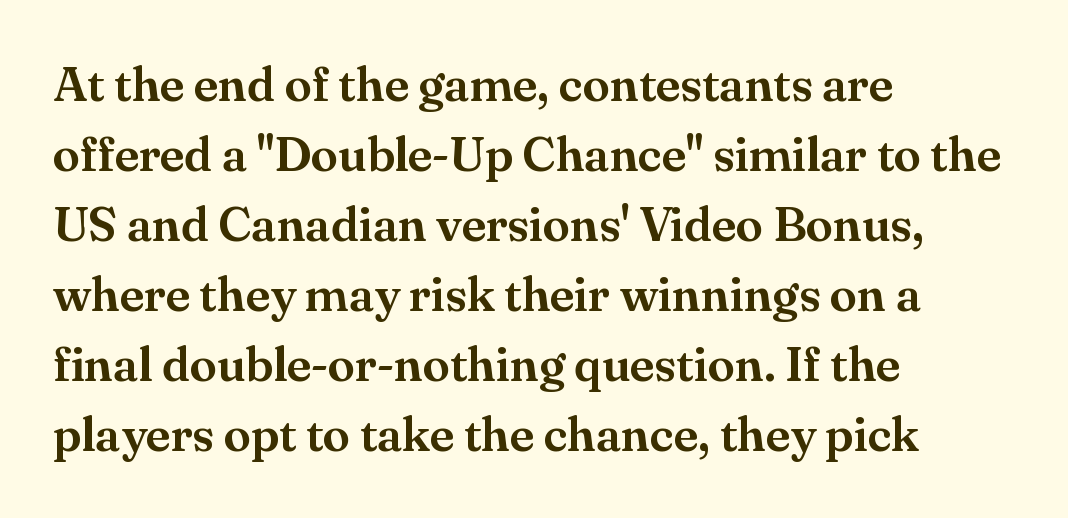
Glyph-to-glyph distance matches everyday printed text. Each letter keeps its own natural width here, so spacing adapts to shape. In terms of letterform style, serifs are clearly present. Descenders are the only things crossing below the line.
